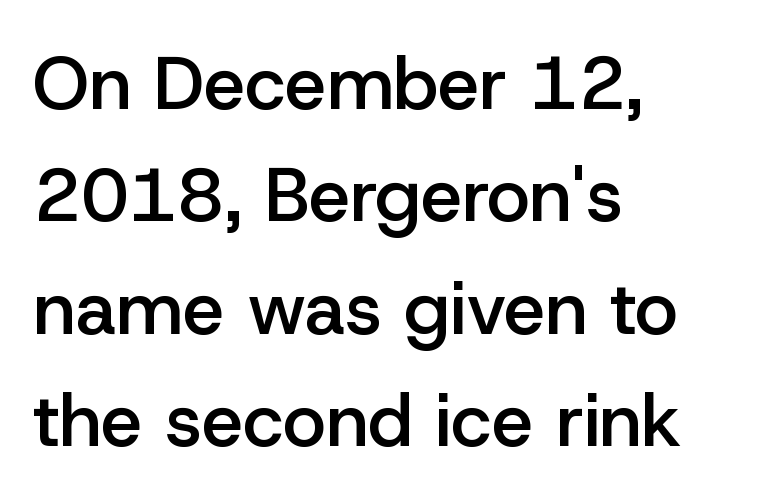
Q: Is the text bold? A: Semi-bold.
Q: Is the text italic (slanted)? A: No, it is upright.
Q: Is the typeface a serif or a sans-serif typeface? A: Sans-serif.
Q: Is the text underlined? A: No.
Q: How is the paragraph aligned? A: Left-aligned.
Q: Is the spacing between letters normal or unusually wide? A: Normal.
Q: Is the spacing between lines tight, normal or loose? A: Normal.
Q: Width (condensed, normal, or wide)? A: Normal.
Q: Stroke contrast? A: Low.
Q: x-height? A: Medium.
Q: Monospaced? A: No.
